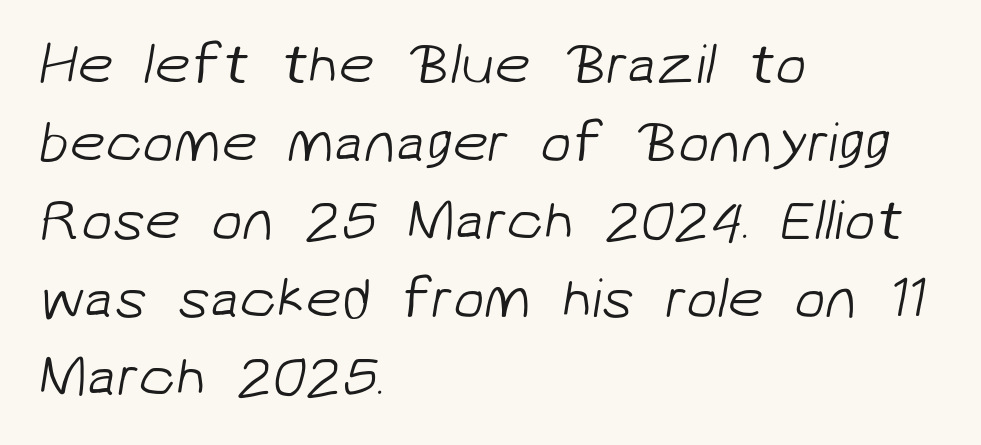
{"serif": "no", "bold": "no", "weight": "light", "width": "normal", "stroke_contrast": "low", "x_height": "medium", "monospaced": "no", "underline": "no", "align": "left", "line_spacing": "normal", "line_spacing_ratio": 1.37, "letter_spacing": "normal", "letter_spacing_em": 0.0, "glyph_px": 57}
